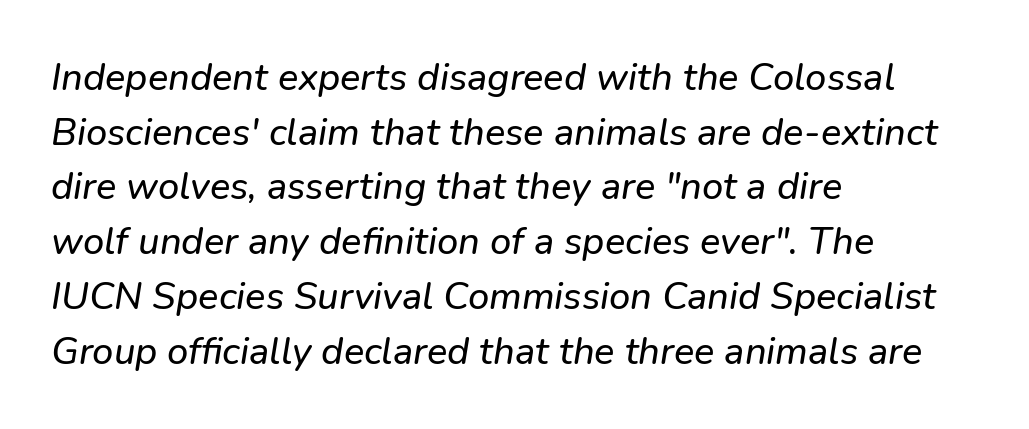
Q: Is the typeface a serif or a sans-serif typeface? A: Sans-serif.
Q: Is the text underlined? A: No.
Q: How is the paragraph aligned? A: Left-aligned.
Q: Is the spacing between letters normal or unusually wide? A: Normal.
Q: Is the spacing between lines tight, normal or loose? A: Normal.
Q: Width (condensed, normal, or wide)? A: Normal.
Q: Stroke contrast? A: Low.
Q: x-height? A: Medium.
Q: Monospaced? A: No.
